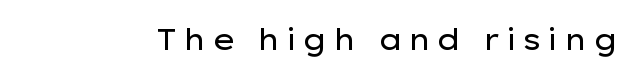
Q: Is the text bold? A: No.
Q: Is the text italic (slanted)? A: No, it is upright.
Q: Is the typeface a serif or a sans-serif typeface? A: Sans-serif.
Q: Is the text underlined? A: No.
Q: Width (condensed, normal, or wide)? A: Wide.
Q: Stroke contrast? A: Low.
Q: x-height? A: Medium.
Q: Monospaced? A: No.
